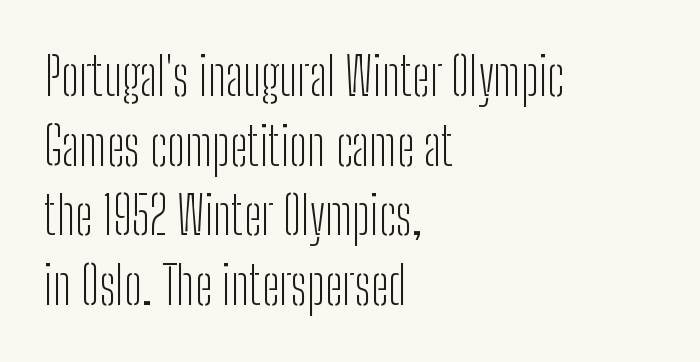
The horizontal fit of the characters is conventional and even. Underline: absent. On a weight scale, this lands at 450 or below. Vertical strokes here are truly vertical.
